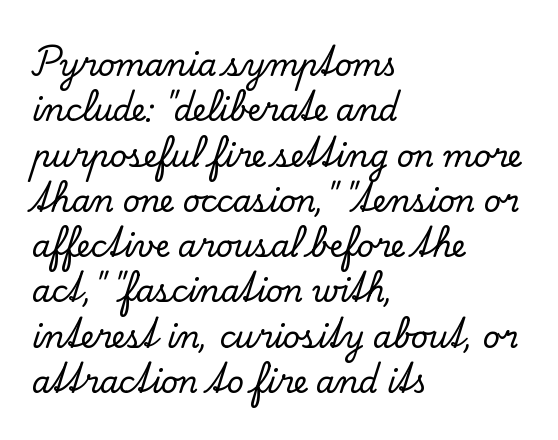
Each letter keeps its own natural width here, so spacing adapts to shape. In terms of letterform style, serifs are clearly present. All the whitespace from short lines collects on the right. Look at the tracking — it's just the regular setting, nothing added.
